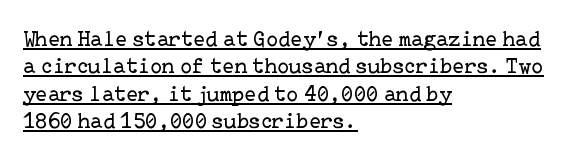
{"italic": "no", "bold": "no", "underline": "yes", "align": "left", "line_spacing_ratio": 1.24, "letter_spacing": "normal", "letter_spacing_em": 0.0, "glyph_px": 22}
